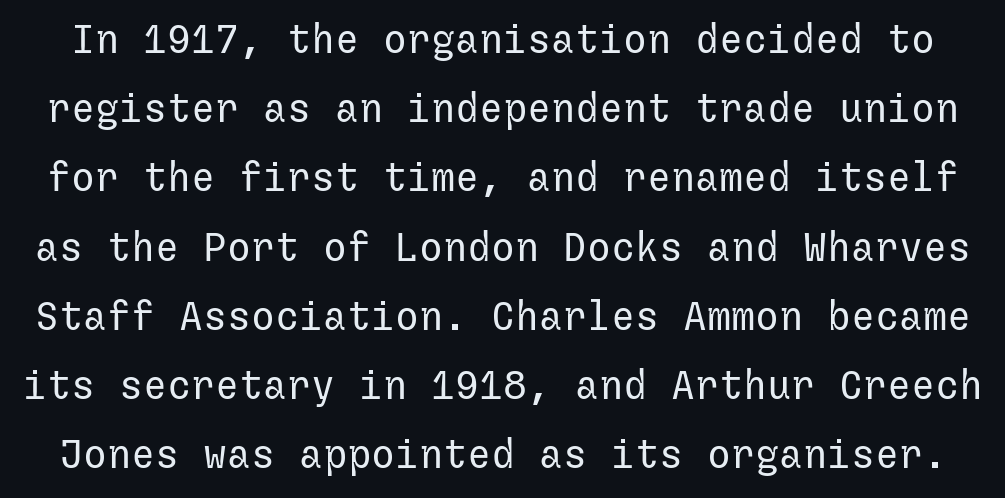
Q: Is the text bold? A: No.
Q: Is the text italic (slanted)? A: No, it is upright.
Q: Is the typeface a serif or a sans-serif typeface? A: Sans-serif.
Q: Is the text underlined? A: No.
Q: Is the spacing between letters normal or unusually wide? A: Normal.
Q: Width (condensed, normal, or wide)? A: Normal.
Q: Stroke contrast? A: Low.
Q: x-height? A: Medium.
